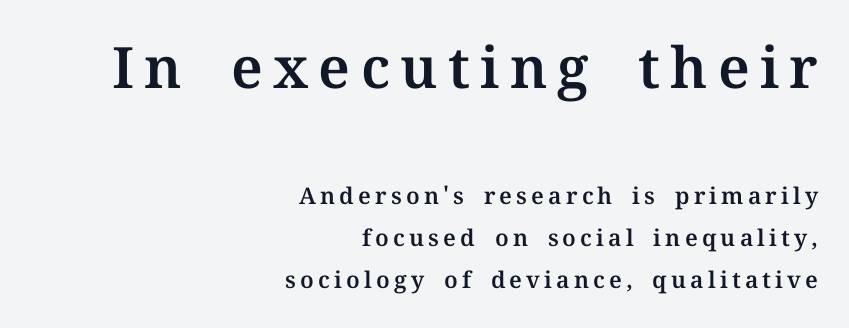
Q: Is the text italic (slanted)? A: No, it is upright.
Q: Is the typeface a serif or a sans-serif typeface? A: Serif.
Q: Is the text underlined? A: No.
Q: How is the paragraph aligned? A: Right-aligned.
Q: Which block of text is set in a larger size, the first (top) or the second (bottom)? A: The first (top) one.
Q: Width (condensed, normal, or wide)? A: Normal.
Q: Stroke contrast? A: Medium.
Q: x-height? A: Medium.
Q: Monospaced? A: No.
